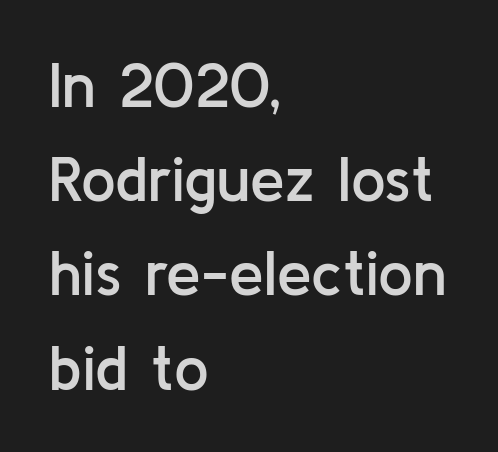
{"serif": "no", "italic": "no", "bold": "semi", "weight": "semibold", "width": "normal", "stroke_contrast": "low", "x_height": "medium", "monospaced": "no", "underline": "no", "align": "left", "line_spacing": "normal", "line_spacing_ratio": 1.52, "letter_spacing": "normal", "letter_spacing_em": 0.0, "glyph_px": 62}
